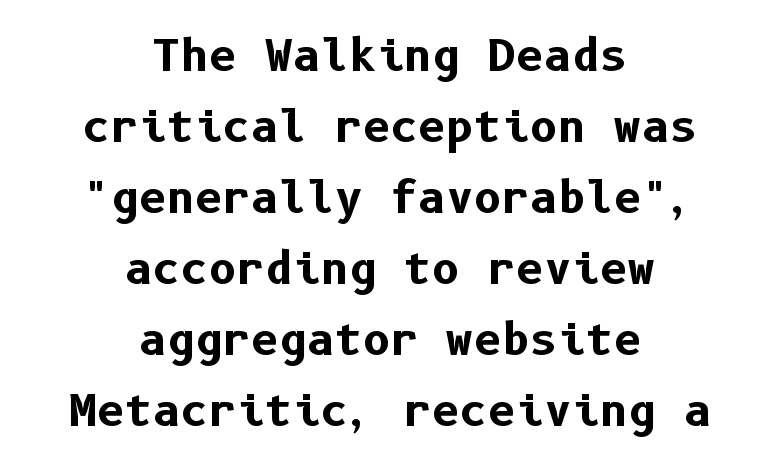
The image shows 43 px bold sans-serif type, upright; set centered, normal line spacing (1.65x), normal letter spacing, not underlined; low stroke contrast and a medium x-height.
